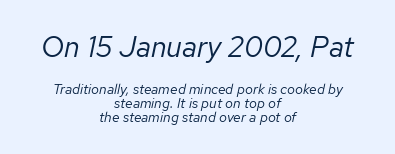
Casual observation: everything's sitting right in the middle. Caption: upper text group enlarged, lower text group reduced. How are the letters spaced? Ordinarily, with no added tracking. Tall strokes in this sample are angled rather than plumb.
